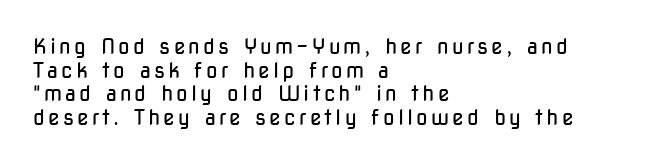
Q: Is the text bold? A: No.
Q: Is the text italic (slanted)? A: No, it is upright.
Q: Is the text underlined? A: No.
Q: How is the paragraph aligned? A: Left-aligned.
Q: Is the spacing between lines tight, normal or loose? A: Tight.
